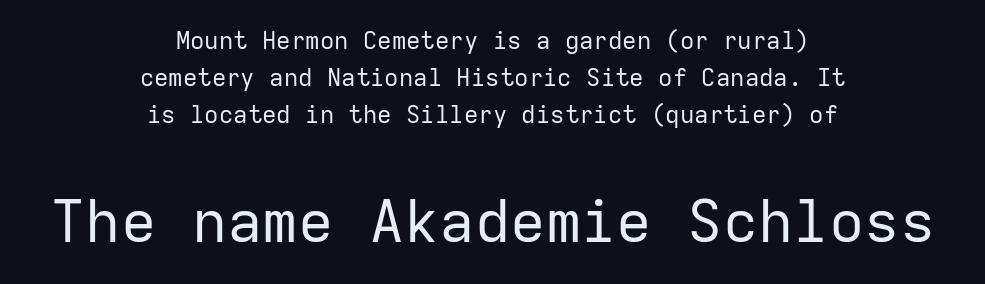
Regarding serifs, this sample does without them. The strip under each line holds only bare page. Short note: letters normally spaced. Visually the block forms a symmetrical silhouette, jagged on both flanks. Note the uniform advance width — an 'i' takes as much space as an 'm'.
